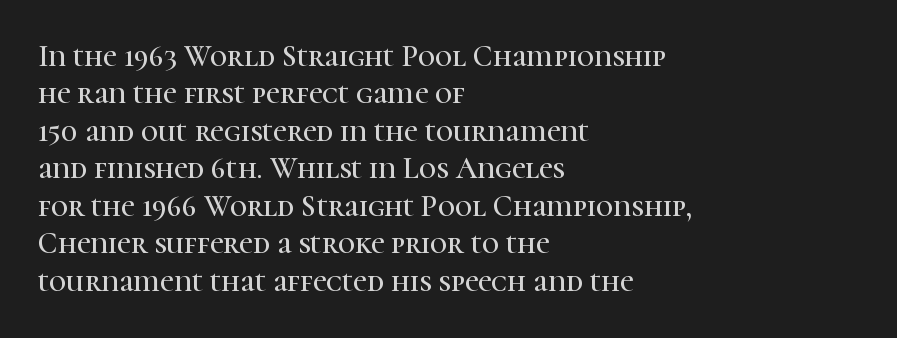
The image shows 30 px serif type, upright; set left-aligned, normal line spacing (1.25x), normal letter spacing, not underlined; high stroke contrast and a medium x-height.
